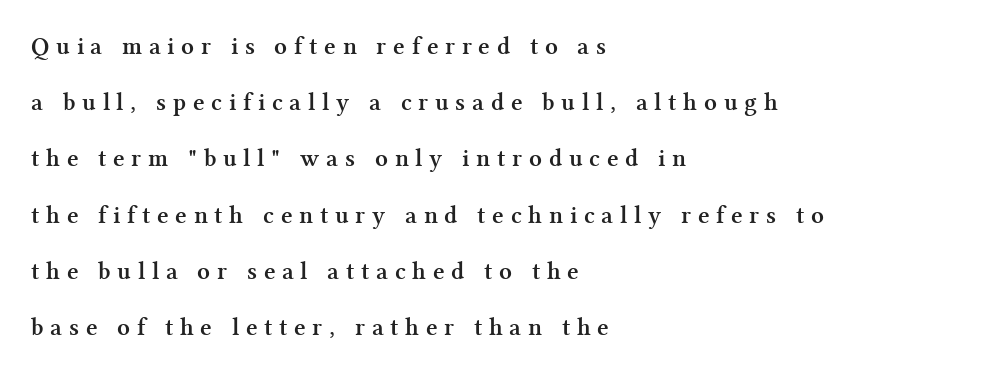
Ascenders rise straight up at ninety degrees. Honestly, the rows look like they've been pulled way apart. A typesetter would call this heavily tracked-out type. The gap between lines stays unmarked. Every row of glyphs begins at an identical x-position on the left. The passage shown is emphatically bold.
